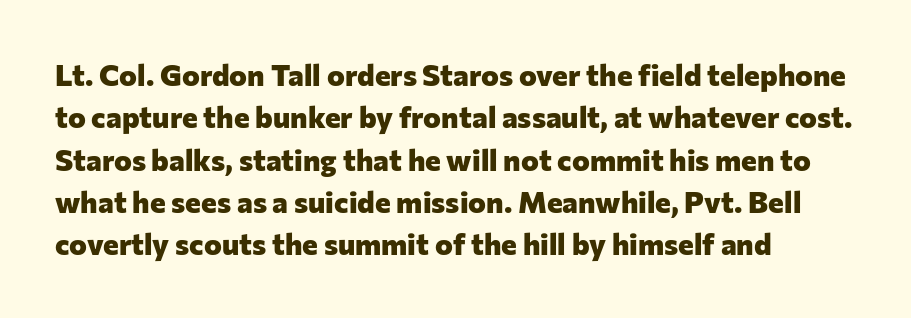
Leading: standard. Default kerning and tracking; the words read as compact shapes. The face used here is proportionally spaced, like ordinary book or web type. This is roman type, the default non-slanted kind. A typesetter would label this face a sans. These lines stack with their left ends in a neat column.
